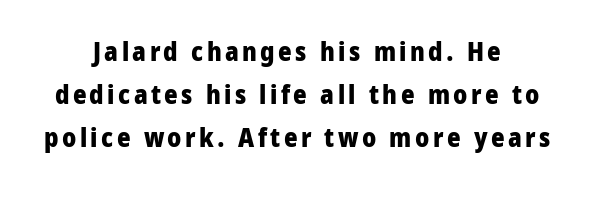
{"italic": "no", "bold": "yes", "underline": "no", "align": "center", "line_spacing": "normal", "line_spacing_ratio": 1.65, "glyph_px": 26}
